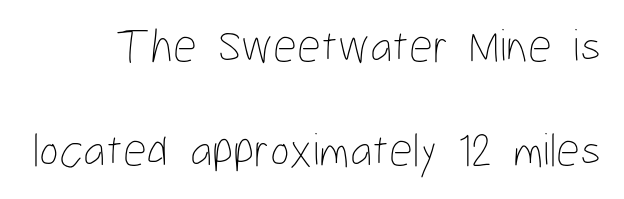
Q: Is the text bold? A: No.
Q: Is the text italic (slanted)? A: No, it is upright.
Q: Is the text underlined? A: No.
Q: Is the spacing between letters normal or unusually wide? A: Normal.
Q: Is the spacing between lines tight, normal or loose? A: Loose.
Q: Width (condensed, normal, or wide)? A: Condensed.
Q: Stroke contrast? A: Low.
Q: x-height? A: Medium.
Q: Monospaced? A: No.
